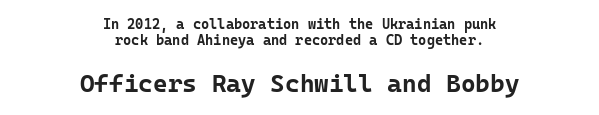
{"italic": "no", "bold": "yes", "underline": "no", "align": "center", "line_spacing_ratio": 1.16, "letter_spacing": "normal", "letter_spacing_em": 0.0, "larger_block": "second", "size_ratio": 1.79, "glyph_px": 25}
